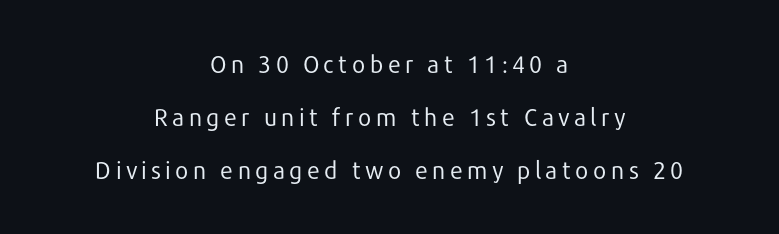
Q: Is the text bold? A: No.
Q: Is the text italic (slanted)? A: No, it is upright.
Q: Is the text underlined? A: No.
Q: How is the paragraph aligned? A: Centered.
Q: Is the spacing between lines tight, normal or loose? A: Loose.
